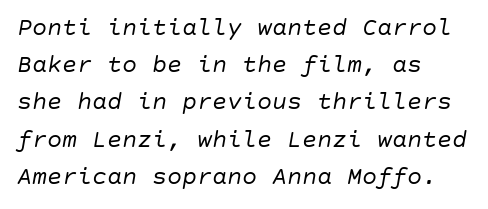
The image shows 25 px text type, italic (leaning right); set left-aligned, normal line spacing (1.49x), normal letter spacing, not underlined.
